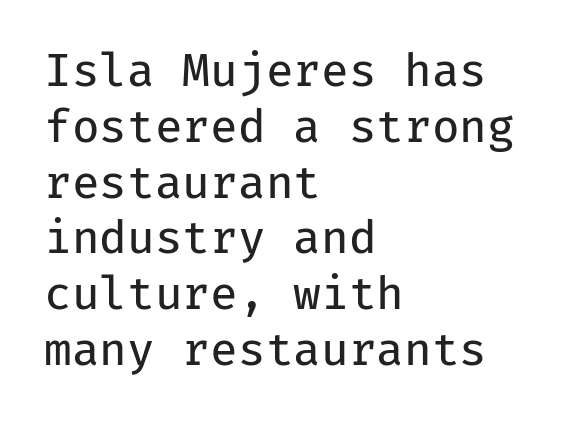
Q: Is the text bold? A: No.
Q: Is the text italic (slanted)? A: No, it is upright.
Q: Is the typeface a serif or a sans-serif typeface? A: Sans-serif.
Q: Is the text underlined? A: No.
Q: How is the paragraph aligned? A: Left-aligned.
Q: Is the spacing between letters normal or unusually wide? A: Normal.
Q: Width (condensed, normal, or wide)? A: Normal.
Q: Stroke contrast? A: Low.
Q: x-height? A: Medium.
Q: Monospaced? A: Yes.
